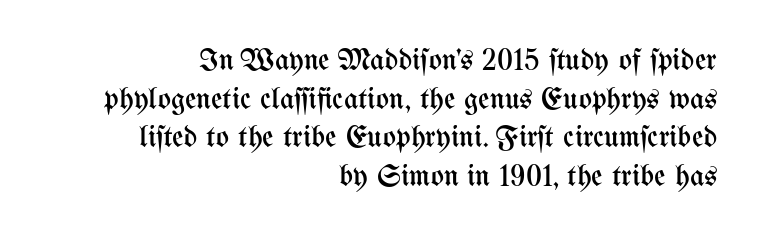
The image shows 31 px regular-weight, condensed type, upright; set right-aligned, normal line spacing (1.25x), normal letter spacing, not underlined; medium stroke contrast and a medium x-height.
